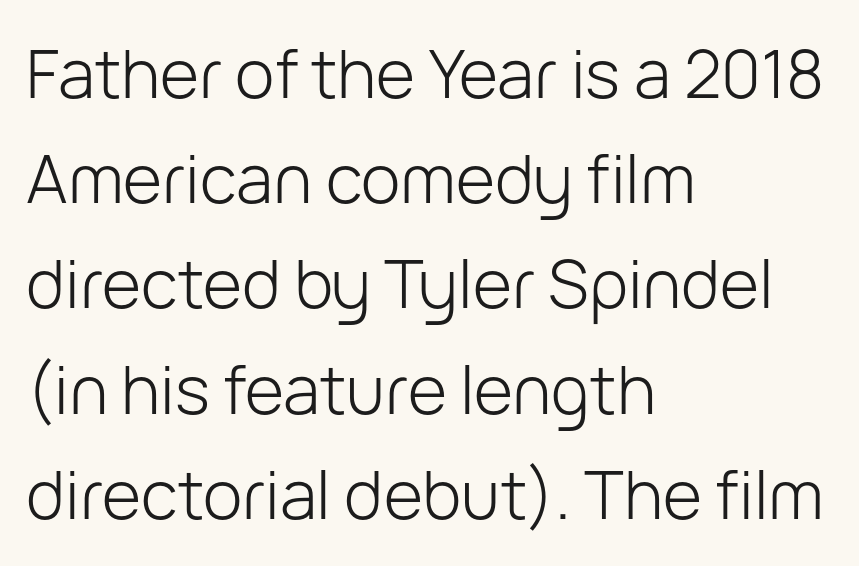
Q: Is the text bold? A: No.
Q: Is the text italic (slanted)? A: No, it is upright.
Q: Is the typeface a serif or a sans-serif typeface? A: Sans-serif.
Q: Is the text underlined? A: No.
Q: How is the paragraph aligned? A: Left-aligned.
Q: Is the spacing between letters normal or unusually wide? A: Normal.
Q: Is the spacing between lines tight, normal or loose? A: Normal.
Q: Width (condensed, normal, or wide)? A: Normal.
Q: Stroke contrast? A: Low.
Q: x-height? A: Medium.
Q: Monospaced? A: No.
